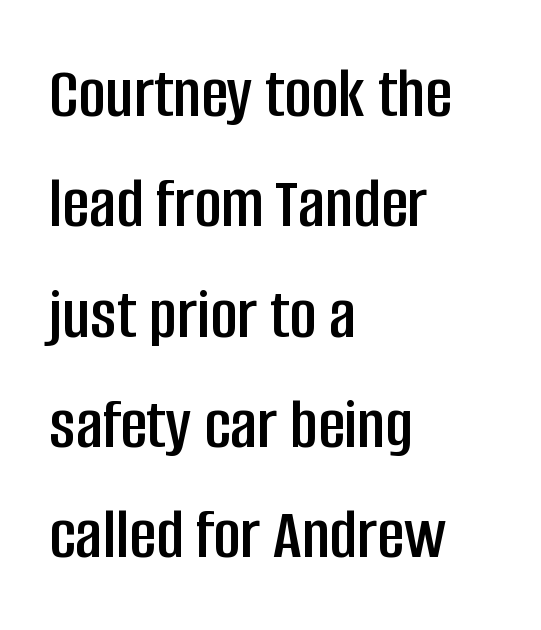
{"serif": "no", "italic": "no", "width": "condensed", "stroke_contrast": "low", "x_height": "large", "monospaced": "no", "underline": "no", "align": "left", "line_spacing": "normal", "line_spacing_ratio": 1.49, "letter_spacing": "normal", "letter_spacing_em": 0.0, "glyph_px": 74}
